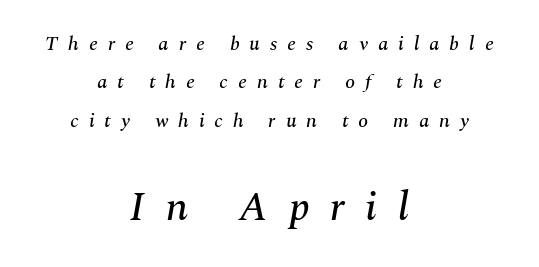
{"serif": "yes", "italic": "yes", "lean": "right", "slant_degrees": 10, "width": "normal", "stroke_contrast": "medium", "x_height": "medium", "monospaced": "no", "underline": "no", "align": "center", "line_spacing": "loose", "line_spacing_ratio": 1.92, "letter_spacing": "wide", "letter_spacing_em": 0.5, "larger_block": "second", "size_ratio": 2.05, "glyph_px": 41}
